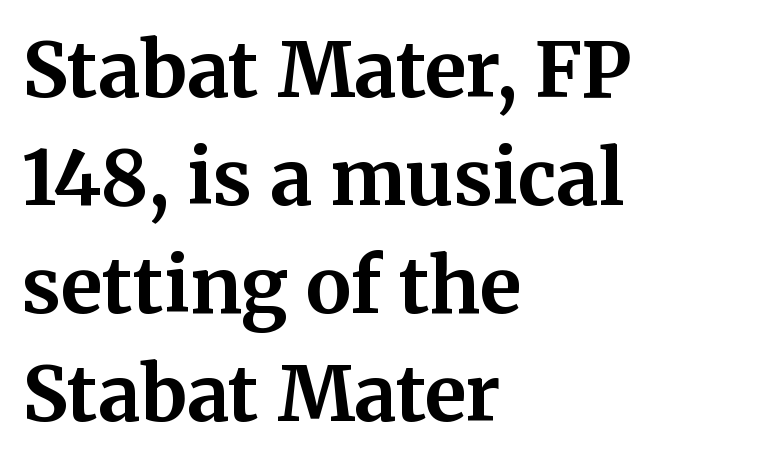
The letters advance in unequal steps, a hallmark of proportional type. Is there much room between lines? A standard amount, neither cramped nor airy. Heft: maximum for text — a bold. Lines of text with bare space underneath. Honestly, the letter spacing is just normal — you wouldn't notice it.
